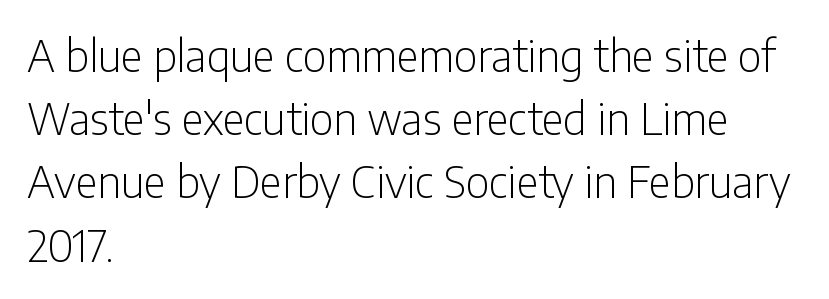
Lines of text with bare space underneath. Upright lettering throughout. Leftover space on each line is placed entirely after the last word. Serif or sans? Sans — the stroke terminals are bare. What's the leading like? Ordinary, nothing unusual.
